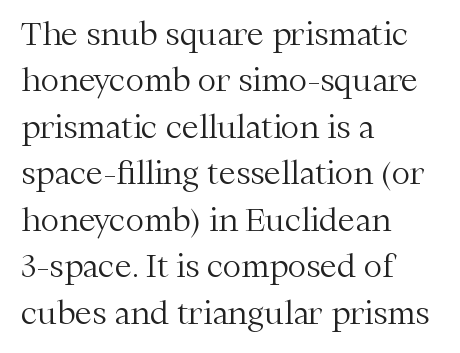
{"serif": "yes", "italic": "no", "bold": "no", "weight": "light", "width": "normal", "stroke_contrast": "medium", "x_height": "medium", "monospaced": "no", "underline": "no", "align": "left", "line_spacing": "normal", "line_spacing_ratio": 1.5, "letter_spacing": "normal", "letter_spacing_em": 0.0, "glyph_px": 31}
